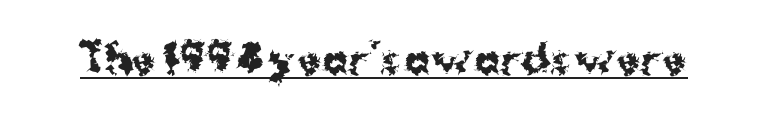
Nope, no serifs anywhere on these letters. Is the letter spacing exaggerated? No — it looks like the ordinary default. These lines carry a lot of weight — the face is fully bold. Do the characters align in a grid? No, the font is proportional. The glyphs are accompanied by a horizontal stroke just below them. The letters stand upright; this is a roman face.
